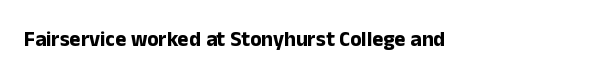
Strokes here are thick enough to call this a true bold. In terms of posture, this sample is upright. Words appear dense and cohesive because spacing is normal. Visually the block forms a straight wall on the left and a jagged coastline on the right. Unmarked baselines from the first word to the last.
